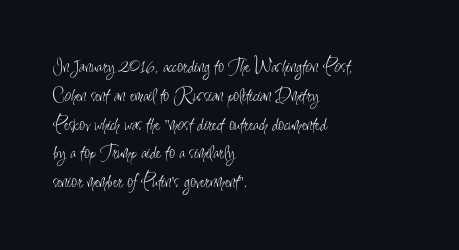
The image shows 21 px text type; set left-aligned, normal line spacing (1.37x), normal letter spacing, not underlined.
